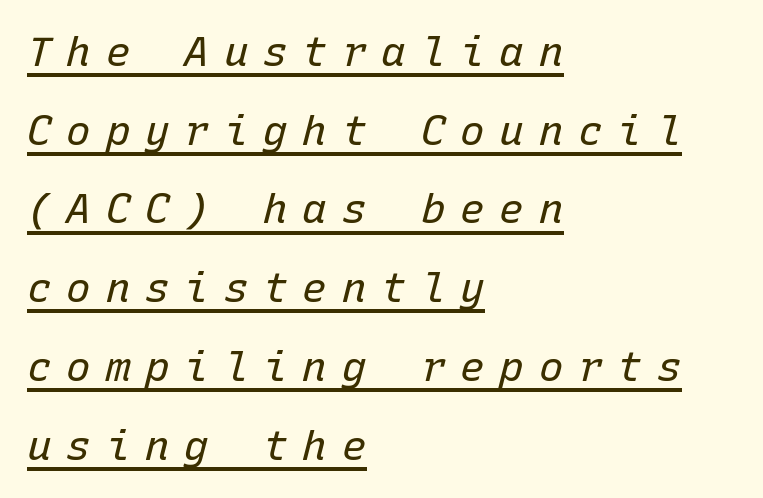
{"italic": "yes", "lean": "right", "slant_degrees": 15, "bold": "no", "weight": "regular", "width": "normal", "stroke_contrast": "low", "x_height": "medium", "monospaced": "yes", "underline": "yes", "align": "left", "line_spacing": "loose", "line_spacing_ratio": 1.92, "letter_spacing": "wide", "letter_spacing_em": 0.36, "glyph_px": 41}
